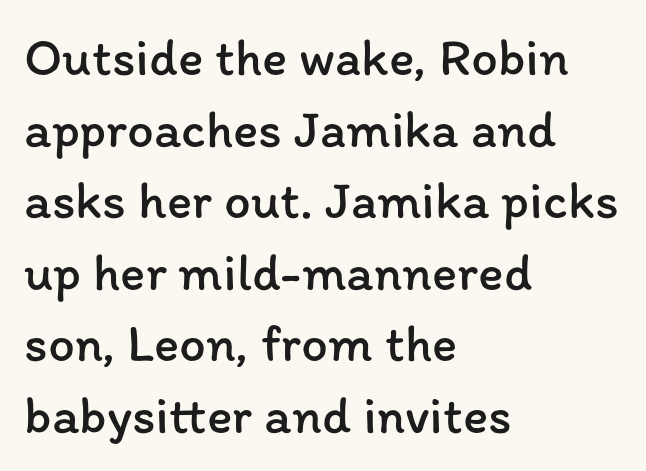
Q: Is the text bold? A: No.
Q: Is the text italic (slanted)? A: No, it is upright.
Q: Is the text underlined? A: No.
Q: How is the paragraph aligned? A: Left-aligned.
Q: Is the spacing between letters normal or unusually wide? A: Normal.
Q: Is the spacing between lines tight, normal or loose? A: Normal.
Q: Width (condensed, normal, or wide)? A: Normal.
Q: Stroke contrast? A: Low.
Q: x-height? A: Medium.
Q: Monospaced? A: No.
